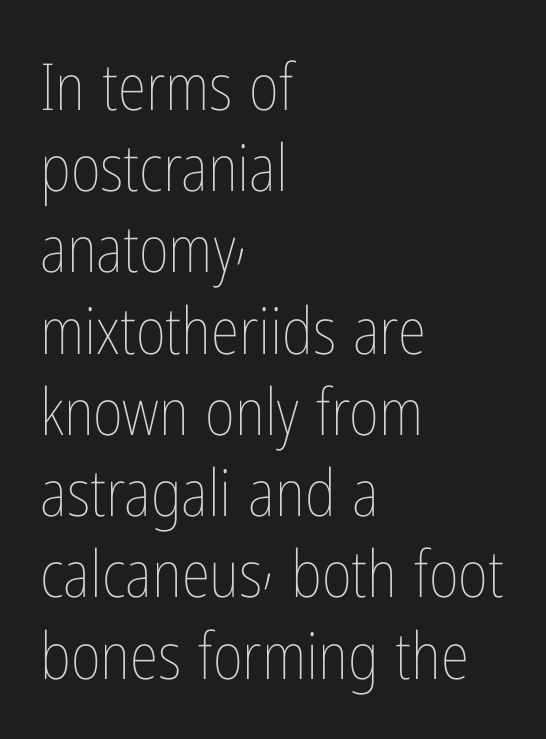
{"italic": "no", "bold": "no", "weight": "thin", "width": "condensed", "stroke_contrast": "low", "x_height": "medium", "monospaced": "no", "underline": "no", "align": "left", "line_spacing": "normal", "line_spacing_ratio": 1.25, "letter_spacing": "normal", "letter_spacing_em": 0.0, "glyph_px": 65}
